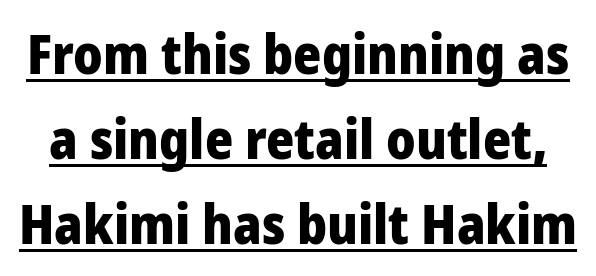
Unlike a traditional serif, this face leaves its strokes unadorned. Descenders here cross a horizontal rule under the line. You can tell it's not italic because the verticals are truly vertical. What's the leading like? Ordinary, nothing unusual.
